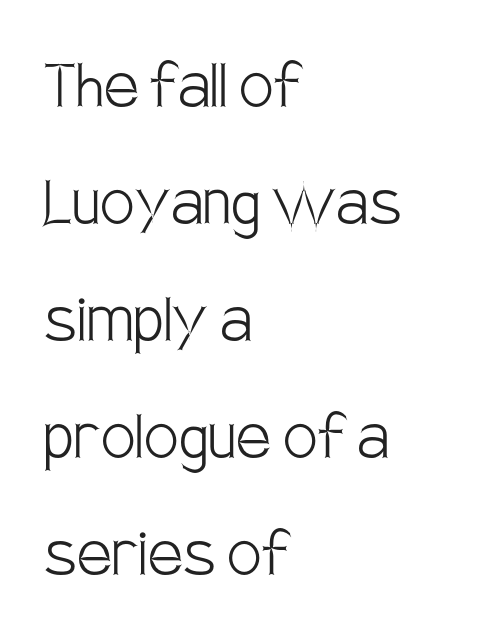
Q: Is the text bold? A: No.
Q: Is the text italic (slanted)? A: No, it is upright.
Q: Is the typeface a serif or a sans-serif typeface? A: Sans-serif.
Q: Is the text underlined? A: No.
Q: How is the paragraph aligned? A: Left-aligned.
Q: Is the spacing between letters normal or unusually wide? A: Normal.
Q: Is the spacing between lines tight, normal or loose? A: Normal.
Q: Width (condensed, normal, or wide)? A: Condensed.
Q: Stroke contrast? A: Low.
Q: x-height? A: Large.
Q: Monospaced? A: No.
